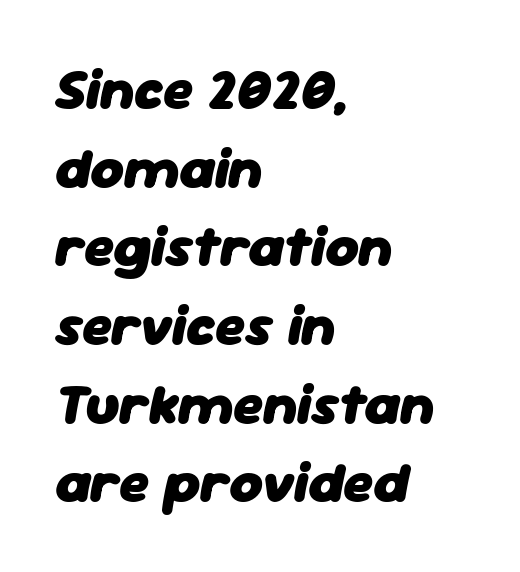
Every character sits at an angle, as italics do. Regarding leading, the lines here are spaced in the standard way. Left-aligned paragraph, ragged on the right. The rendering uses natural spacing where letterforms have individual widths. Bare-footed words on every line.
